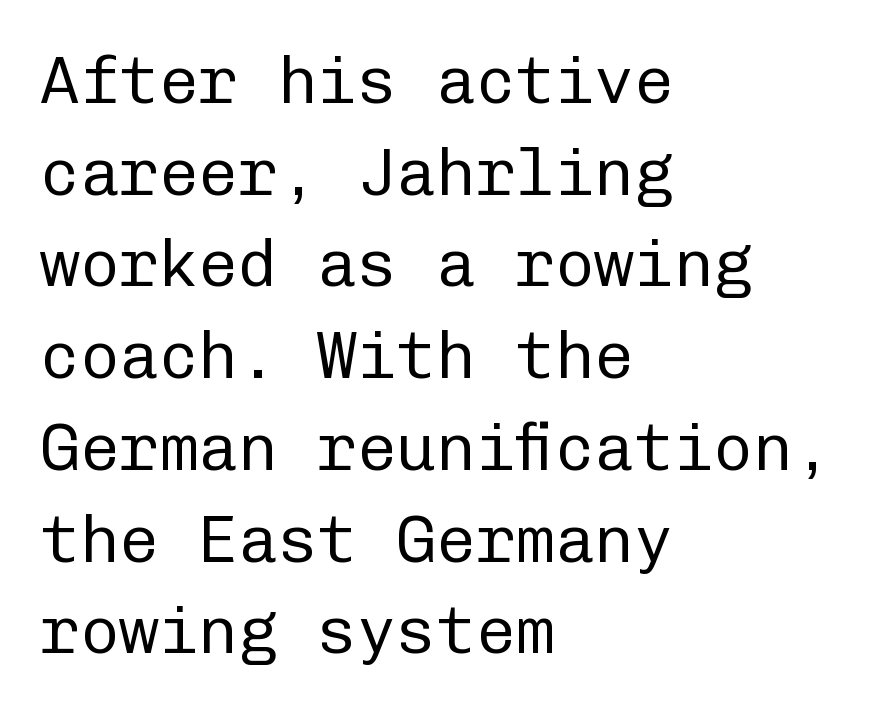
The image shows 66 px regular-weight sans-serif type, upright, monospaced; set left-aligned, normal line spacing (1.39x), normal letter spacing, not underlined; low stroke contrast and a medium x-height.
